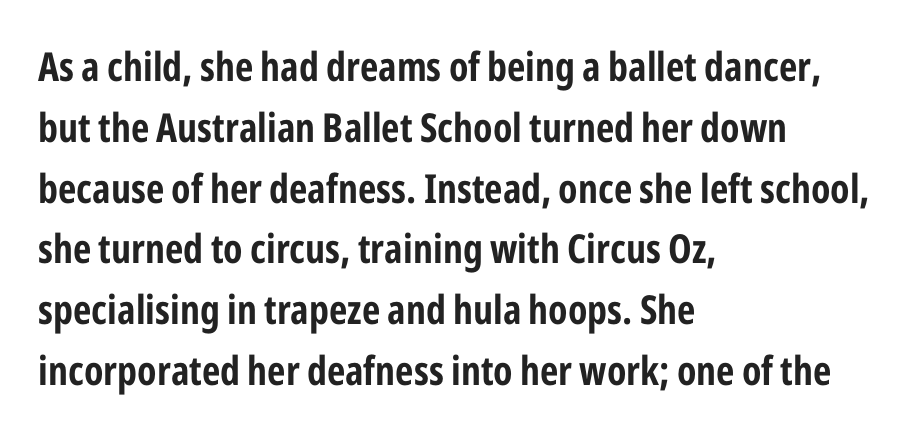
Every stem runs plumb, perpendicular to the baseline. In CSS terms this would be text-align: left. Tracking here is standard; glyphs follow each other at the usual distance. These words are printed bold, with thick strokes throughout. A typesetter would call this proportional, since set widths differ per character. Evenly set lines give the paragraph a standard silhouette.
